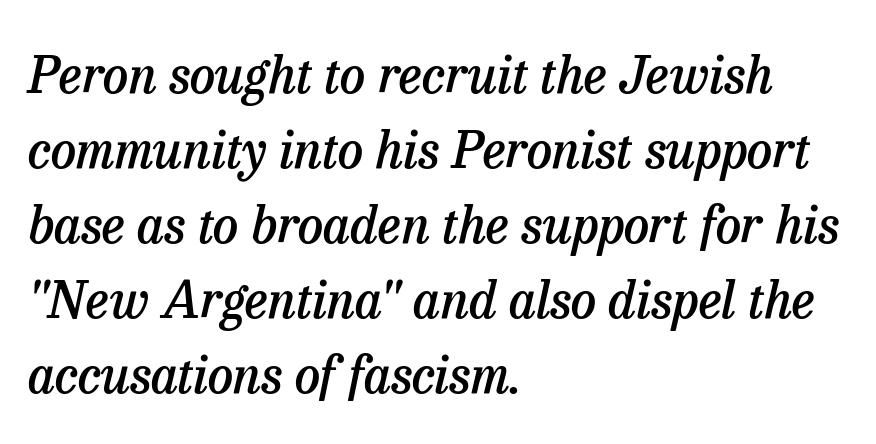
Q: Is the text bold? A: Semi-bold.
Q: Is the text italic (slanted)? A: Yes, it leans right by about 13 degrees.
Q: Is the typeface a serif or a sans-serif typeface? A: Serif.
Q: Is the text underlined? A: No.
Q: How is the paragraph aligned? A: Left-aligned.
Q: Is the spacing between letters normal or unusually wide? A: Normal.
Q: Is the spacing between lines tight, normal or loose? A: Normal.
Q: Width (condensed, normal, or wide)? A: Normal.
Q: Stroke contrast? A: Low.
Q: x-height? A: Medium.
Q: Monospaced? A: No.
